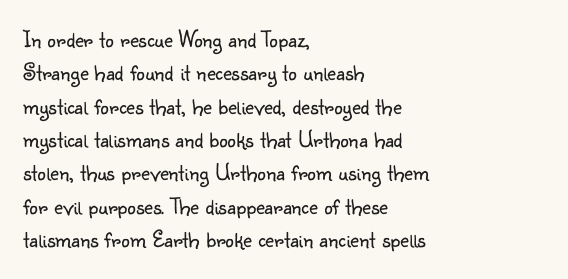
The letterforms sit at book weight or below. Posture: straight, roman, zero tilt. Tracking value appears to be zero — textbook default spacing. The passage shown stacks its lines at a standard gap. Is the block centered? No — it sits flush against the left margin. The foot of each line stays bare and open.
